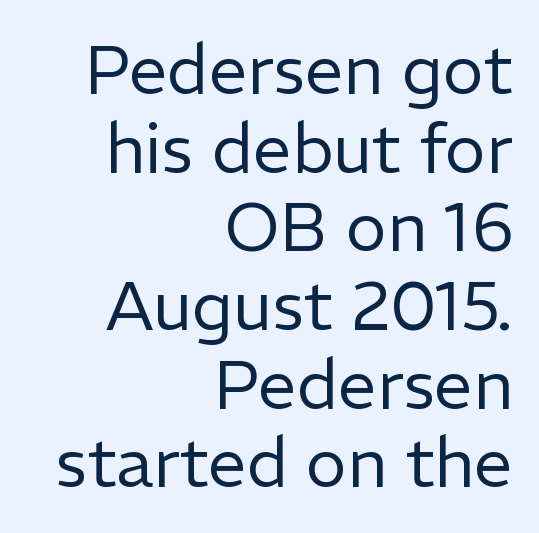
The image shows 69 px regular-weight sans-serif type, upright; set right-aligned, tight line spacing (1.14x), normal letter spacing, not underlined; low stroke contrast and a medium x-height.
